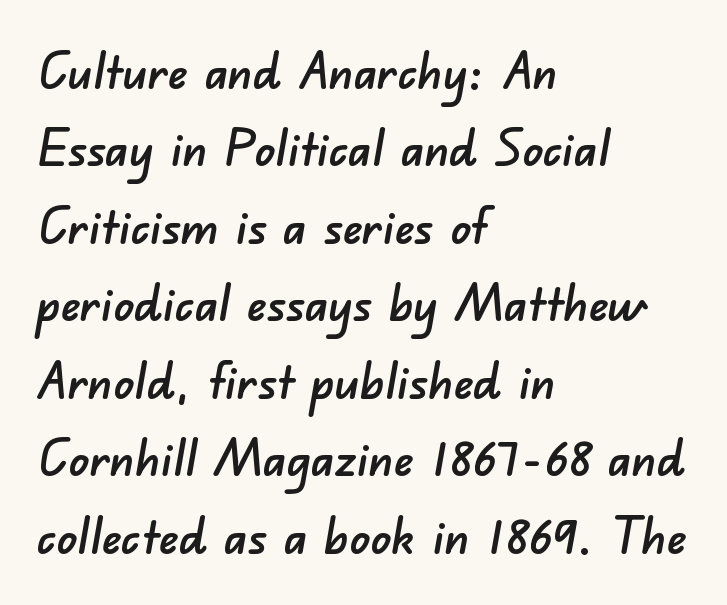
The image shows 50 px sans-serif type; set left-aligned, normal line spacing (1.55x), normal letter spacing, not underlined; low stroke contrast and a small x-height.
